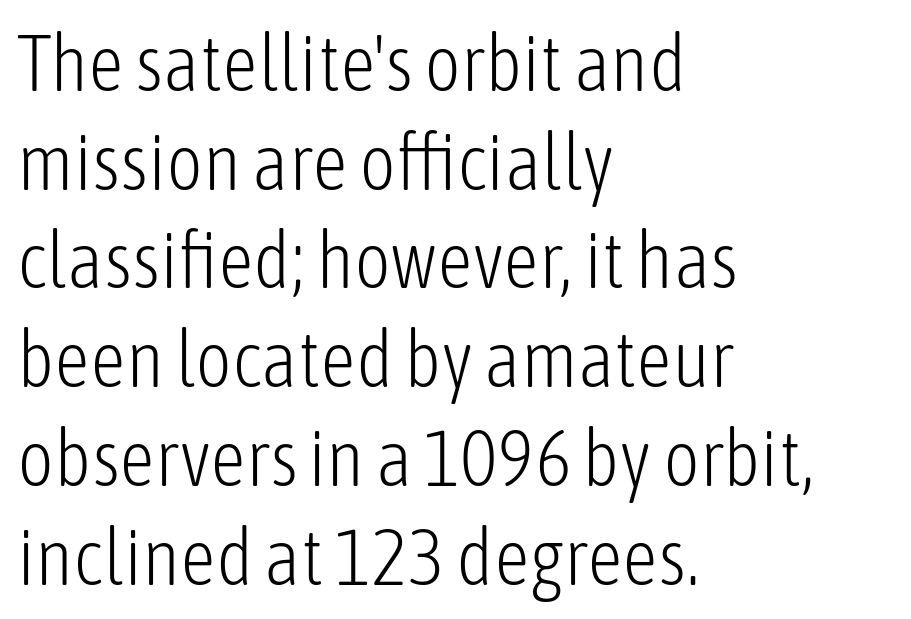
{"serif": "no", "italic": "no", "bold": "no", "weight": "light", "width": "condensed", "stroke_contrast": "low", "x_height": "medium", "monospaced": "no", "underline": "no", "align": "left", "line_spacing": "normal", "line_spacing_ratio": 1.25, "letter_spacing": "normal", "letter_spacing_em": 0.0, "glyph_px": 79}
